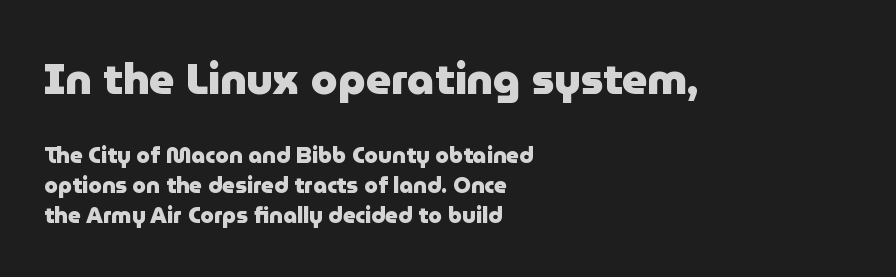
The image shows 43 px heavy sans-serif type, upright; set left-aligned, normal line spacing (1.36x), normal letter spacing, not underlined; the first (top) block is 1.95x larger; low stroke contrast and a medium x-height.
